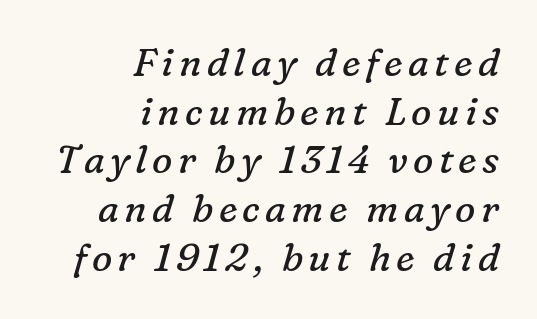
Reading down the block, your eye finds every line finishing at a fixed right position. The foot of each line stays bare and open. Each new line begins a customary step beneath the previous one. Are there feet on the stems? There are — it's a serif.
